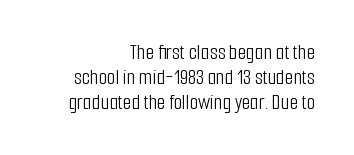
Where is the straight margin? On the right. How are the letters spaced? Ordinarily, with no added tracking. Upright lettering throughout. The strokes are not fattened; the text isn't bold. If you measured baseline to baseline, you'd find a short distance. Anything drawn beneath the words? Only blank space.
